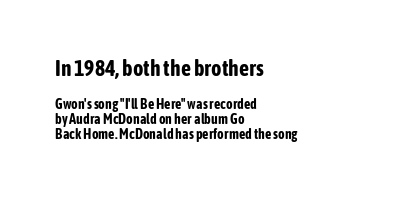
{"italic": "no", "bold": "yes", "underline": "no", "align": "left", "line_spacing": "tight", "line_spacing_ratio": 1.04, "letter_spacing": "normal", "letter_spacing_em": 0.0, "larger_block": "first", "size_ratio": 1.57, "glyph_px": 22}
